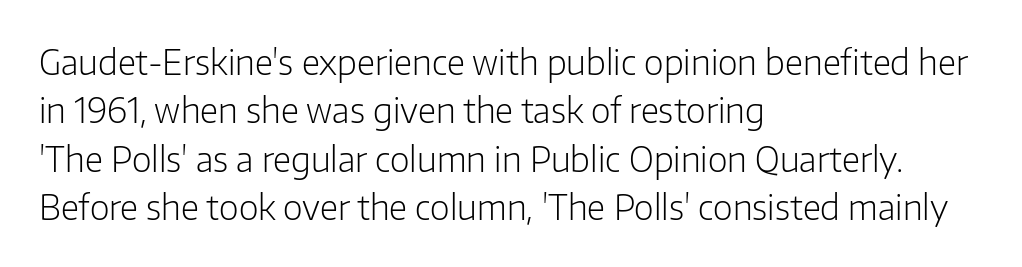
The image shows 34 px light sans-serif type, upright; set left-aligned, normal line spacing (1.42x), normal letter spacing, not underlined; low stroke contrast and a medium x-height.
